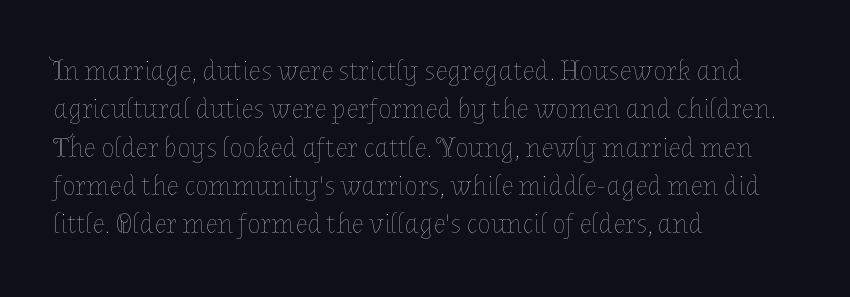
Note the varied advance widths — an 'i' is clearly narrower than an 'm'. Each row of text sits above clean, open space. A roman cut, with each character standing at attention. The paragraph shown leans on its left margin. No letter is thick-stroked: the sample isn't bold. Is the letter spacing exaggerated? No — it looks like the ordinary default.
